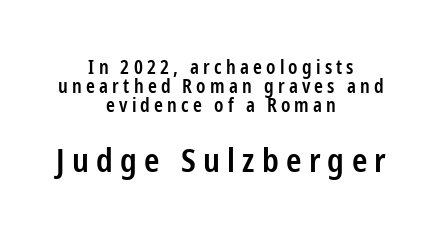
The image shows 33 px semibold, condensed sans-serif type, upright; set centered, tight line spacing (1.0x), unusually wide letter spacing (+0.22 em), not underlined; the second (bottom) block is 1.74x larger; low stroke contrast and a medium x-height.
